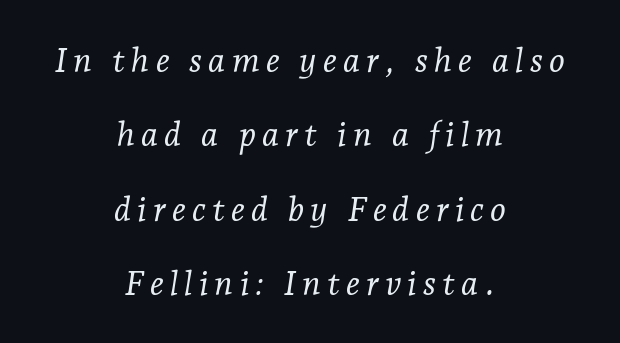
{"serif": "yes", "italic": "yes", "lean": "right", "slant_degrees": 7, "bold": "no", "weight": "light", "width": "normal", "stroke_contrast": "low", "x_height": "medium", "monospaced": "no", "underline": "no", "align": "center", "line_spacing": "loose", "line_spacing_ratio": 2.19, "glyph_px": 34}
